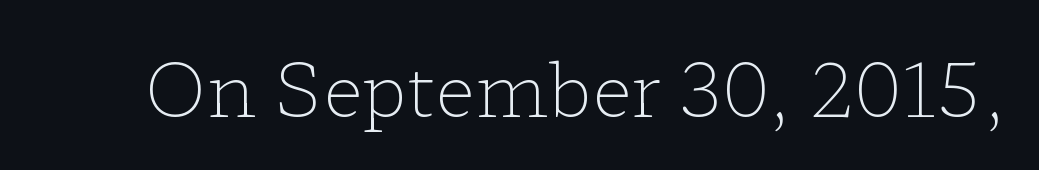
{"serif": "yes", "italic": "no", "bold": "no", "weight": "light", "width": "wide", "stroke_contrast": "low", "x_height": "medium", "monospaced": "no", "underline": "no", "letter_spacing": "normal", "letter_spacing_em": 0.0, "glyph_px": 74}
